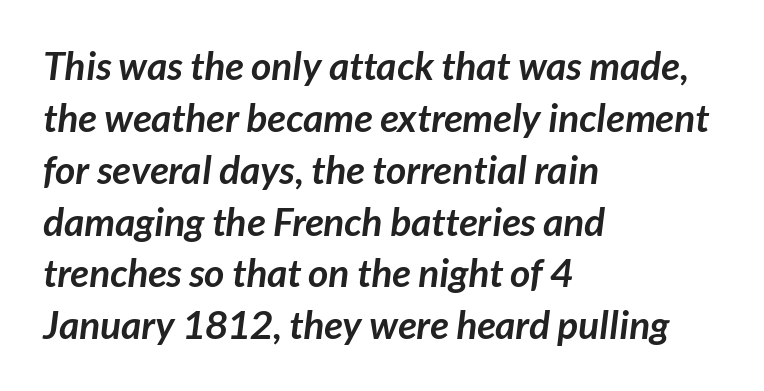
The image shows 39 px semibold sans-serif type; set left-aligned, normal line spacing (1.33x), normal letter spacing, not underlined; low stroke contrast and a medium x-height.
